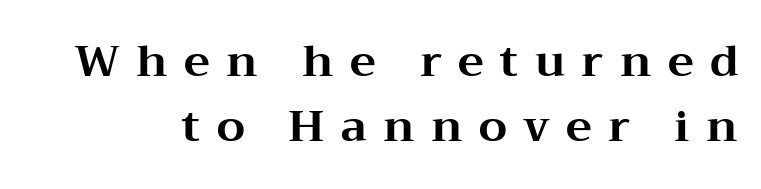
The image shows 44 px bold, wide serif type, upright; set normal line spacing (1.48x), unusually wide letter spacing (+0.37 em), not underlined; medium stroke contrast and a medium x-height.
